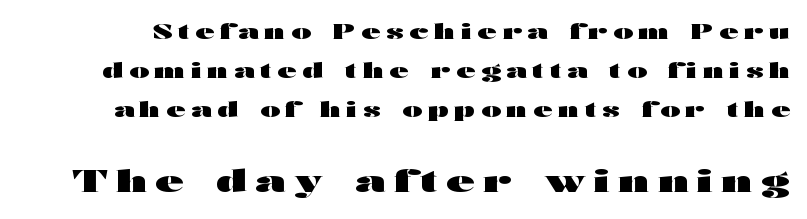
Q: Is the text bold? A: Yes.
Q: Is the text italic (slanted)? A: No, it is upright.
Q: Is the typeface a serif or a sans-serif typeface? A: Serif.
Q: Is the text underlined? A: No.
Q: Is the spacing between letters normal or unusually wide? A: Unusually wide.
Q: Which block of text is set in a larger size, the first (top) or the second (bottom)? A: The second (bottom) one.
Q: Width (condensed, normal, or wide)? A: Wide.
Q: Stroke contrast? A: High.
Q: x-height? A: Medium.
Q: Monospaced? A: No.
